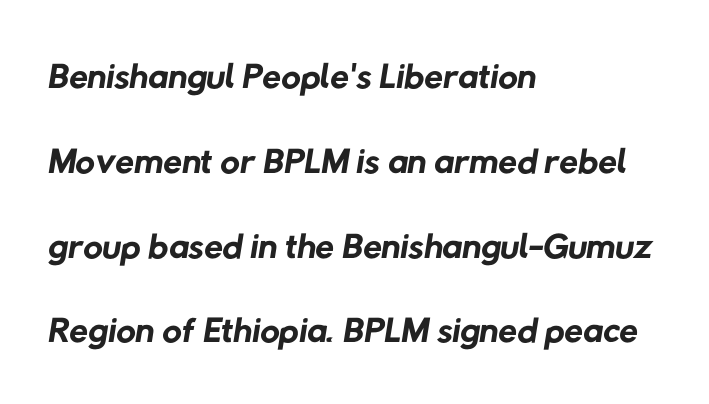
The image shows 54 px regular-weight sans-serif type; set left-aligned, normal line spacing (1.57x), normal letter spacing, not underlined; low stroke contrast and a medium x-height.
